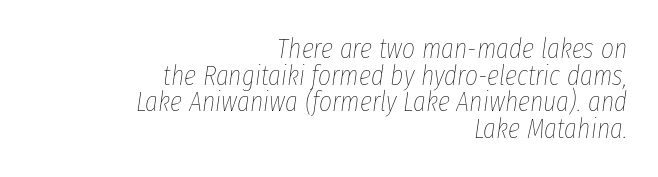
{"italic": "yes", "lean": "right", "slant_degrees": 8, "bold": "no", "weight": "thin", "width": "condensed", "stroke_contrast": "low", "x_height": "medium", "monospaced": "no", "underline": "no", "align": "right", "line_spacing": "tight", "line_spacing_ratio": 0.95, "letter_spacing": "normal", "letter_spacing_em": 0.0, "glyph_px": 28}
